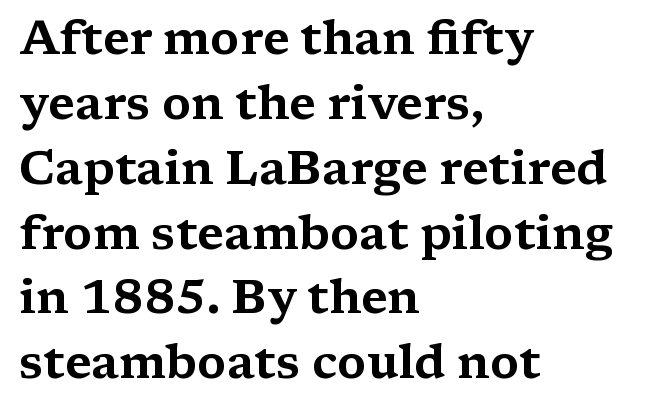
{"serif": "yes", "italic": "no", "width": "wide", "stroke_contrast": "medium", "x_height": "medium", "monospaced": "no", "underline": "no", "align": "left", "line_spacing": "normal", "line_spacing_ratio": 1.38, "letter_spacing": "normal", "letter_spacing_em": 0.0, "glyph_px": 47}
